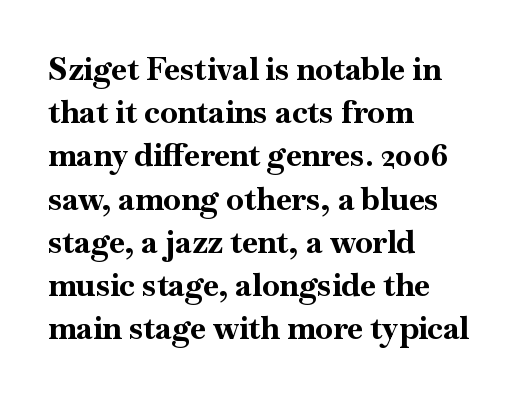
The image shows 32 px bold serif type, upright; set left-aligned, normal line spacing (1.35x), normal letter spacing, not underlined; high stroke contrast and a small x-height.
